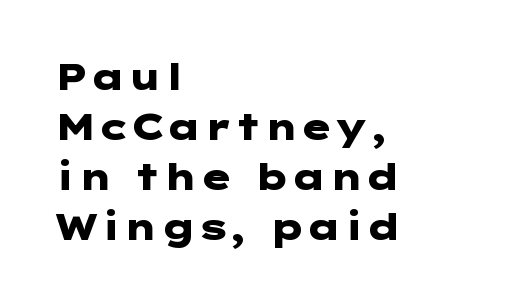
The image shows 36 px heavy, wide sans-serif type, upright; set left-aligned, normal line spacing (1.39x), normal letter spacing, not underlined; low stroke contrast and a medium x-height.
